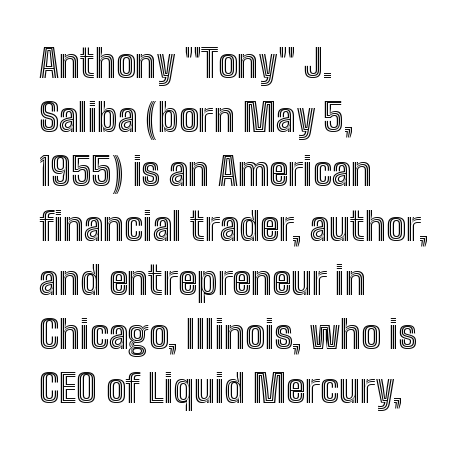
{"italic": "no", "width": "condensed", "x_height": "medium", "monospaced": "no", "underline": "no", "align": "left", "line_spacing": "normal", "line_spacing_ratio": 1.39, "letter_spacing": "normal", "letter_spacing_em": 0.0, "glyph_px": 39}
